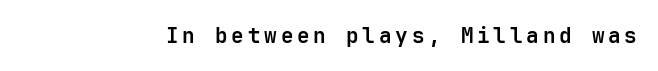
{"italic": "no", "bold": "yes", "underline": "no", "glyph_px": 21}
